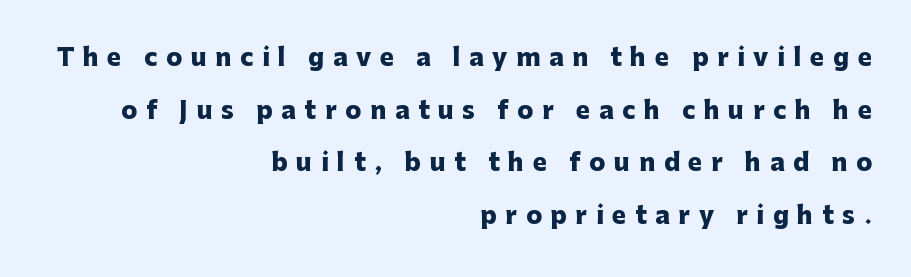
{"italic": "no", "bold": "yes", "underline": "no", "align": "right", "line_spacing": "loose", "line_spacing_ratio": 2.19, "letter_spacing": "wide", "letter_spacing_em": 0.36, "glyph_px": 24}
